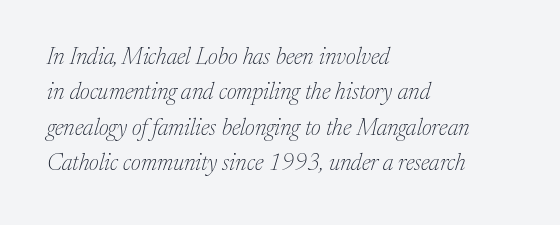
Q: Is the text bold? A: No.
Q: Is the text italic (slanted)? A: Yes, it leans right by about 17 degrees.
Q: Is the text underlined? A: No.
Q: How is the paragraph aligned? A: Left-aligned.
Q: Is the spacing between letters normal or unusually wide? A: Normal.
Q: Is the spacing between lines tight, normal or loose? A: Normal.
